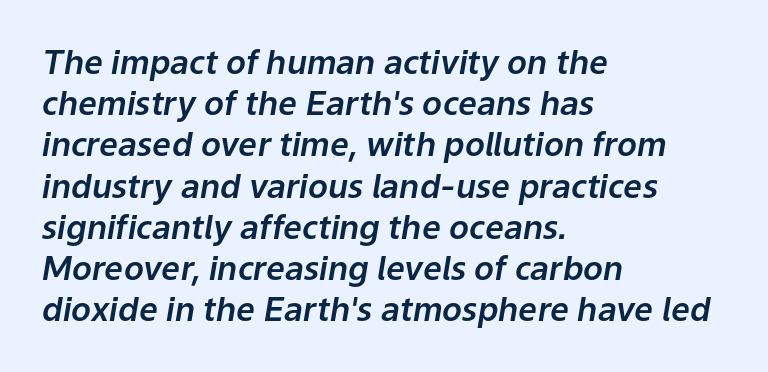
{"italic": "yes", "lean": "right", "slant_degrees": 9, "width": "normal", "stroke_contrast": "low", "x_height": "medium", "monospaced": "no", "underline": "no", "align": "left", "line_spacing": "normal", "line_spacing_ratio": 1.25, "letter_spacing": "normal", "letter_spacing_em": 0.0, "glyph_px": 33}
